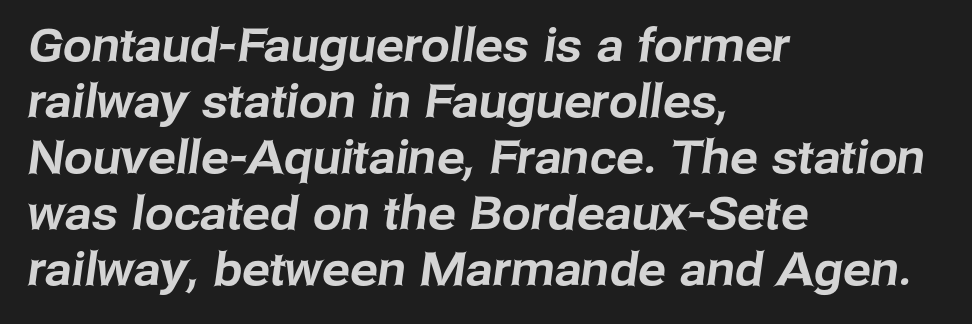
Q: Is the typeface a serif or a sans-serif typeface? A: Sans-serif.
Q: Is the text underlined? A: No.
Q: How is the paragraph aligned? A: Left-aligned.
Q: Is the spacing between letters normal or unusually wide? A: Normal.
Q: Width (condensed, normal, or wide)? A: Normal.
Q: Stroke contrast? A: Low.
Q: x-height? A: Medium.
Q: Monospaced? A: No.
